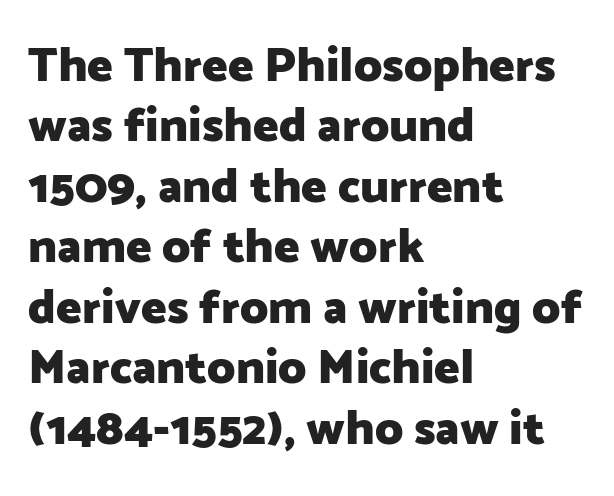
Q: Is the text bold? A: Yes.
Q: Is the text italic (slanted)? A: No, it is upright.
Q: Is the typeface a serif or a sans-serif typeface? A: Sans-serif.
Q: Is the text underlined? A: No.
Q: How is the paragraph aligned? A: Left-aligned.
Q: Is the spacing between letters normal or unusually wide? A: Normal.
Q: Is the spacing between lines tight, normal or loose? A: Normal.
Q: Width (condensed, normal, or wide)? A: Normal.
Q: Stroke contrast? A: Low.
Q: x-height? A: Medium.
Q: Monospaced? A: No.
